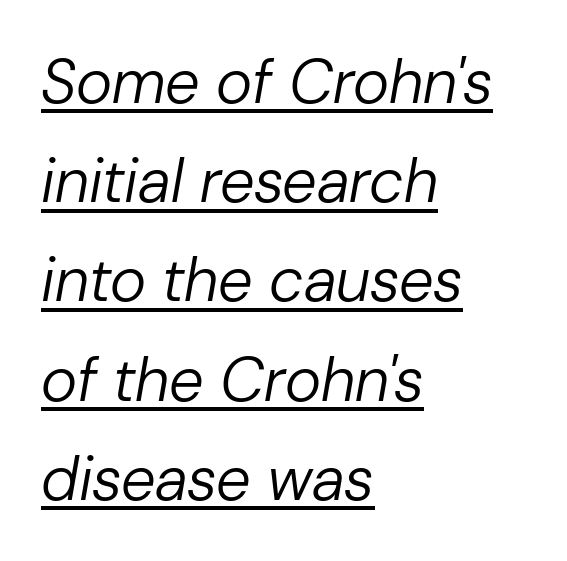
{"italic": "yes", "lean": "right", "slant_degrees": 10, "bold": "no", "weight": "regular", "width": "normal", "stroke_contrast": "low", "x_height": "medium", "monospaced": "no", "underline": "yes", "align": "left", "line_spacing": "normal", "line_spacing_ratio": 1.6, "letter_spacing": "normal", "letter_spacing_em": 0.0, "glyph_px": 62}
